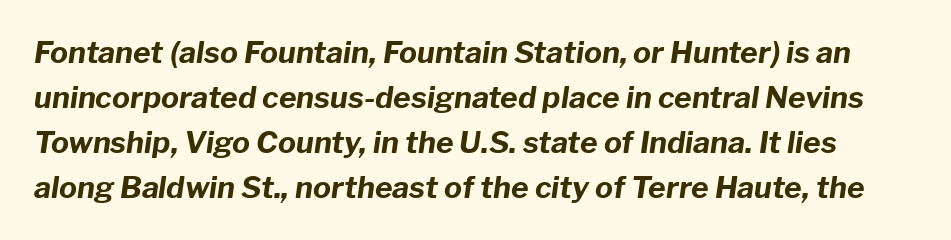
{"italic": "yes", "lean": "right", "slant_degrees": 8, "bold": "yes", "weight": "bold", "width": "normal", "stroke_contrast": "low", "x_height": "medium", "monospaced": "no", "underline": "no", "line_spacing": "normal", "line_spacing_ratio": 1.5, "letter_spacing": "normal", "letter_spacing_em": 0.0, "glyph_px": 30}
